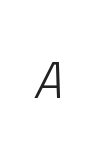
How are the letters spaced? Widely, with obvious added tracking. No word sits above an underline. The letters advance in unequal steps, a hallmark of proportional type. The characters are drawn with everyday or finer stroke widths. This is oblique type, the kind used for emphasis or titles.
